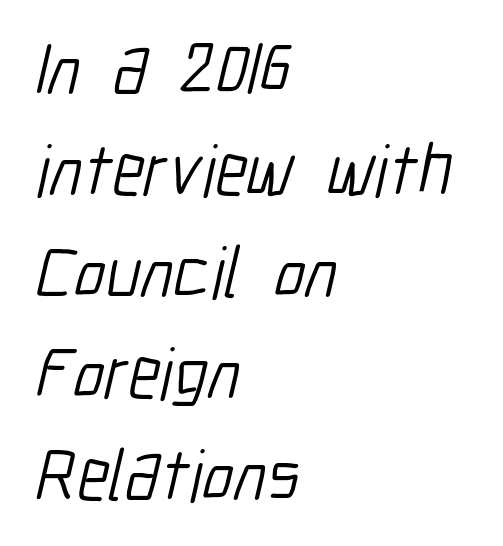
Q: Is the text bold? A: No.
Q: Is the typeface a serif or a sans-serif typeface? A: Sans-serif.
Q: Is the text underlined? A: No.
Q: How is the paragraph aligned? A: Left-aligned.
Q: Is the spacing between letters normal or unusually wide? A: Normal.
Q: Is the spacing between lines tight, normal or loose? A: Normal.
Q: Width (condensed, normal, or wide)? A: Condensed.
Q: Stroke contrast? A: Low.
Q: x-height? A: Medium.
Q: Monospaced? A: No.
